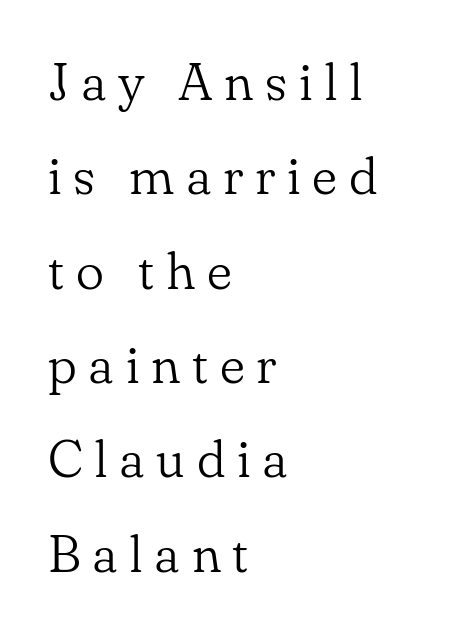
{"serif": "yes", "italic": "no", "bold": "no", "weight": "light", "width": "normal", "stroke_contrast": "low", "x_height": "small", "monospaced": "no", "underline": "no", "align": "left", "line_spacing_ratio": 1.78, "letter_spacing": "wide", "letter_spacing_em": 0.22, "glyph_px": 53}
